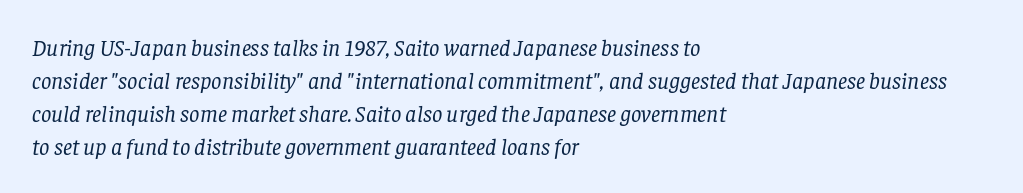
Teacher's note: observe the even left margin — that is flush-left alignment. The letterforms sit shoulder to shoulder at normal distance. The weight would be labelled regular, book, light, or lighter still. These lines were composed using italics. Evenly set lines give the paragraph a standard silhouette.
